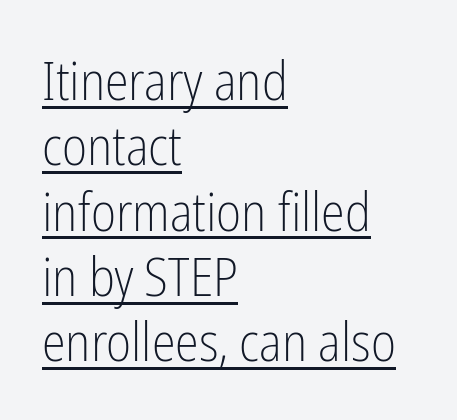
The image shows 54 px light, condensed sans-serif type, upright; set left-aligned, line spacing 1.21x, normal letter spacing, underlined; low stroke contrast and a medium x-height.
